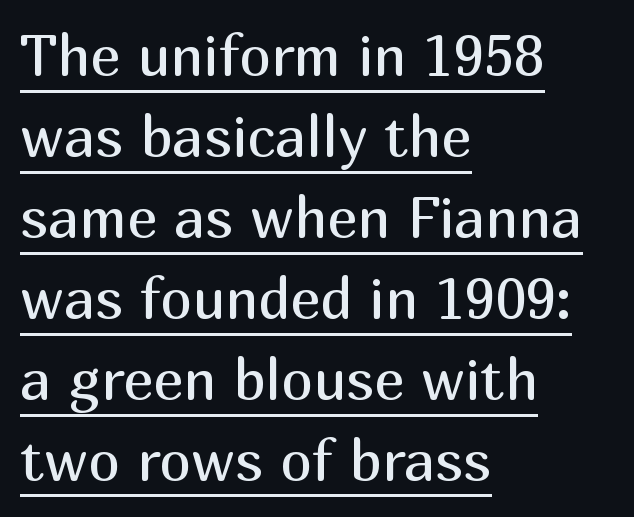
{"serif": "no", "italic": "no", "bold": "no", "weight": "regular", "width": "normal", "stroke_contrast": "medium", "x_height": "medium", "monospaced": "no", "underline": "yes", "align": "left", "line_spacing": "normal", "line_spacing_ratio": 1.42, "letter_spacing": "normal", "letter_spacing_em": 0.0, "glyph_px": 57}
